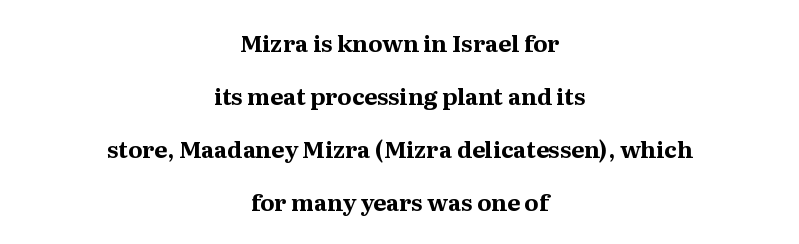
The image shows 23 px bold type, upright; set centered, loose line spacing (2.31x), normal letter spacing, not underlined.
